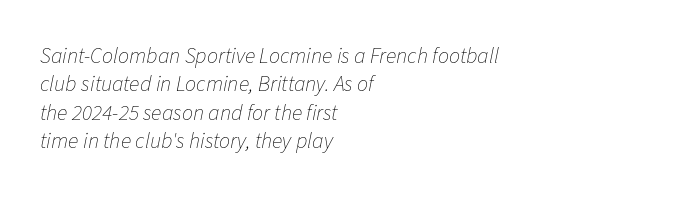
Q: Is the text bold? A: No.
Q: Is the text italic (slanted)? A: Yes, it leans right by about 11 degrees.
Q: Is the text underlined? A: No.
Q: How is the paragraph aligned? A: Left-aligned.
Q: Is the spacing between letters normal or unusually wide? A: Normal.
Q: Is the spacing between lines tight, normal or loose? A: Normal.
